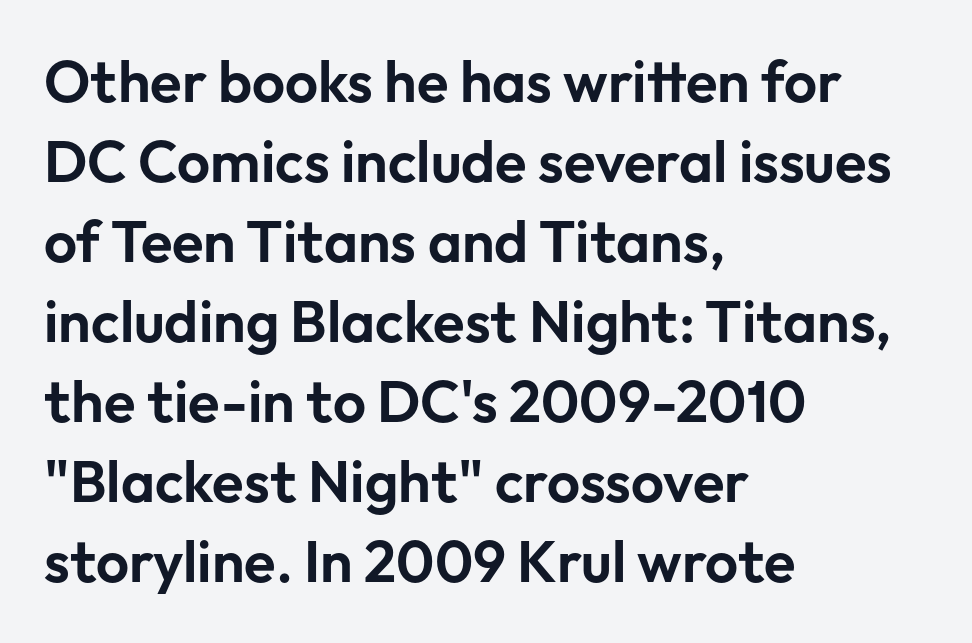
The image shows 58 px sans-serif type, upright; set left-aligned, normal line spacing (1.38x), normal letter spacing, not underlined; low stroke contrast and a medium x-height.
